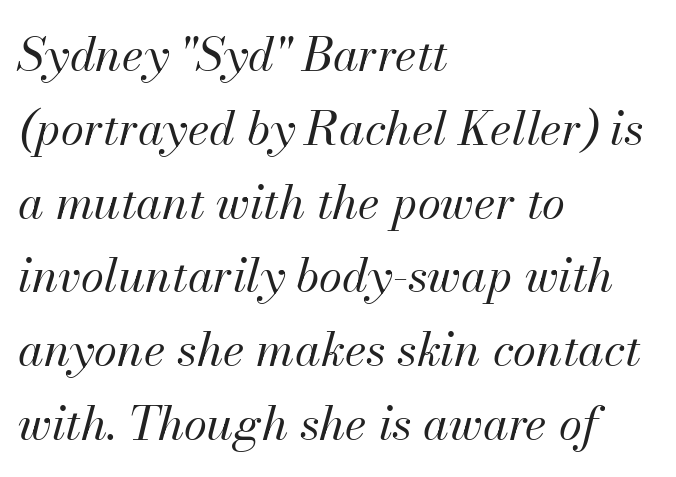
Caption: face not bold, strokes unweighted. Students, observe: this is what conventionally led text looks like. Look at the tracking — it's just the regular setting, nothing added. Leftover space on each line is placed entirely after the last word.
